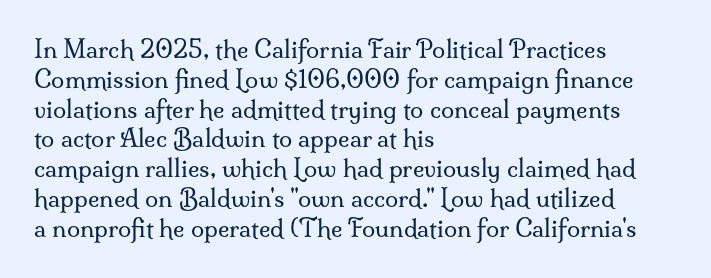
{"italic": "no", "bold": "no", "underline": "no", "align": "left", "line_spacing_ratio": 1.24, "letter_spacing": "normal", "letter_spacing_em": 0.0, "glyph_px": 24}
